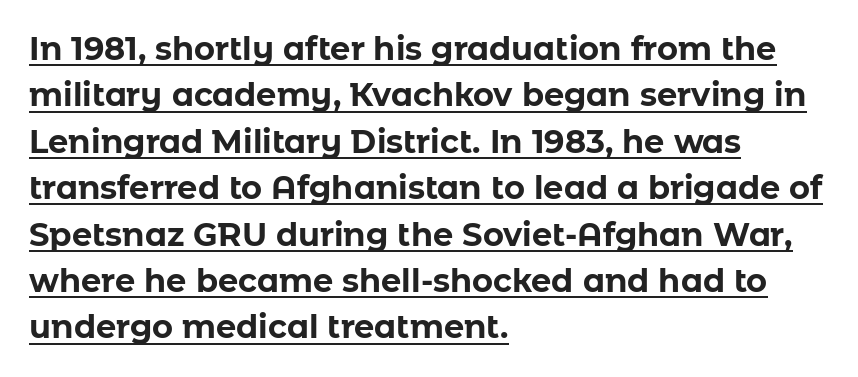
{"serif": "no", "italic": "no", "bold": "yes", "weight": "bold", "width": "normal", "stroke_contrast": "low", "x_height": "medium", "monospaced": "no", "underline": "yes", "align": "left", "line_spacing": "normal", "line_spacing_ratio": 1.45, "letter_spacing": "normal", "letter_spacing_em": 0.0, "glyph_px": 32}
